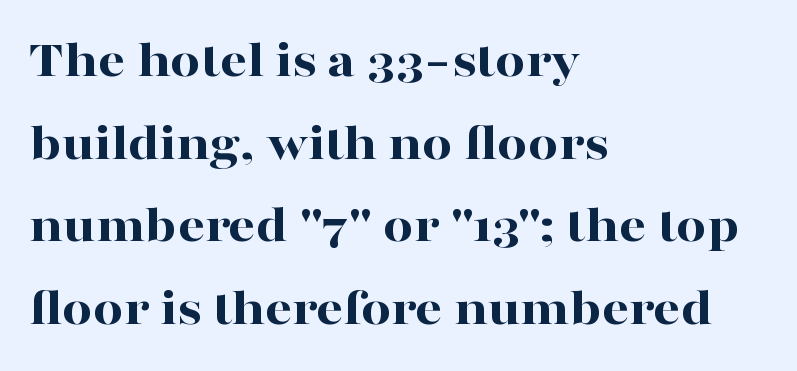
{"serif": "yes", "italic": "no", "bold": "yes", "weight": "bold", "width": "wide", "stroke_contrast": "high", "x_height": "medium", "monospaced": "no", "underline": "no", "align": "left", "line_spacing": "normal", "line_spacing_ratio": 1.56, "letter_spacing": "normal", "letter_spacing_em": 0.0, "glyph_px": 53}
